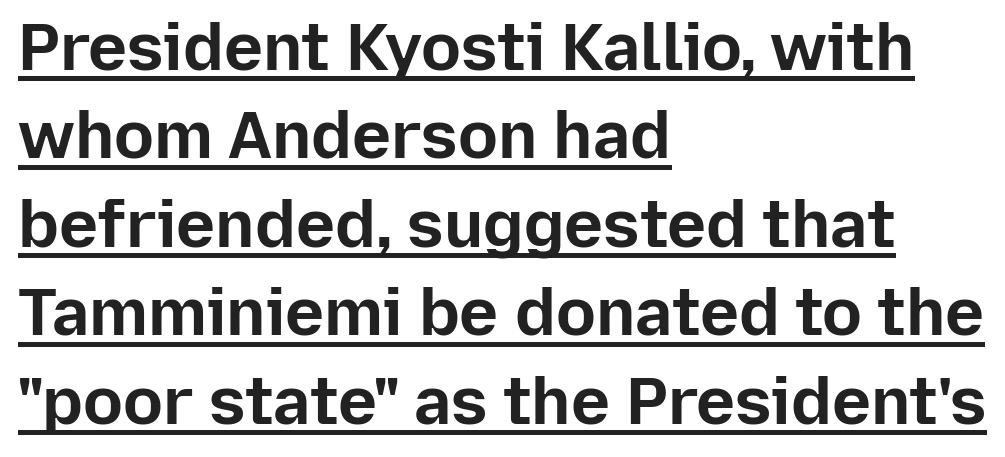
{"serif": "no", "italic": "no", "bold": "yes", "weight": "bold", "width": "normal", "stroke_contrast": "low", "x_height": "medium", "monospaced": "no", "underline": "yes", "align": "left", "line_spacing": "normal", "line_spacing_ratio": 1.34, "letter_spacing": "normal", "letter_spacing_em": 0.0, "glyph_px": 66}
